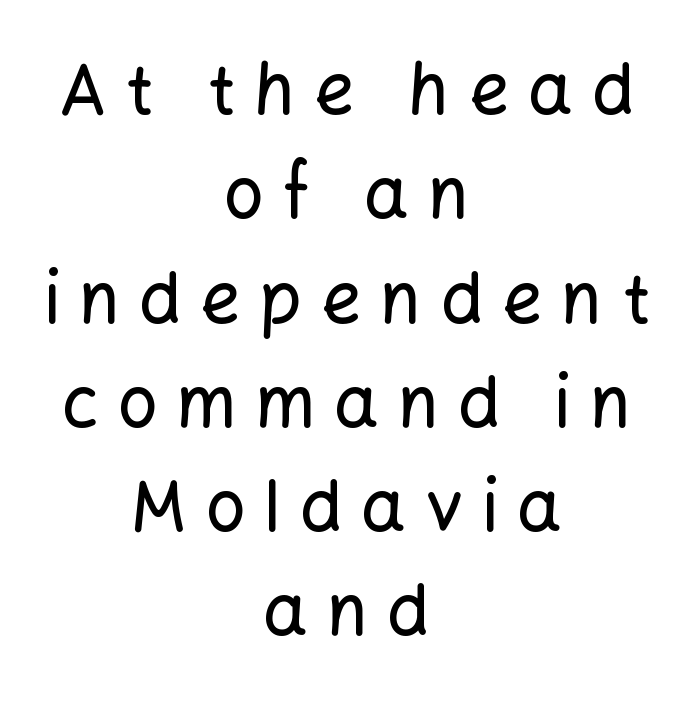
{"serif": "no", "italic": "no", "width": "normal", "stroke_contrast": "low", "x_height": "medium", "monospaced": "no", "underline": "no", "align": "center", "line_spacing": "normal", "line_spacing_ratio": 1.49, "letter_spacing": "wide", "letter_spacing_em": 0.27, "glyph_px": 70}
